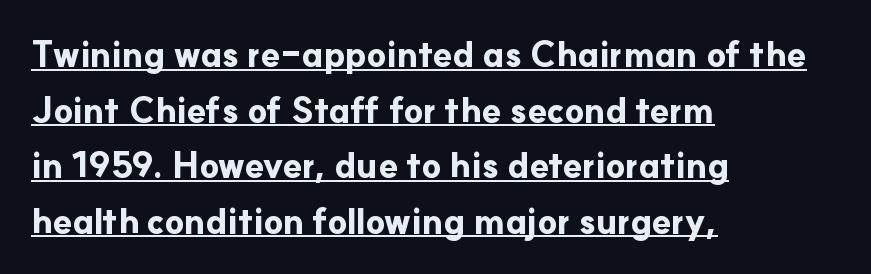
{"serif": "no", "italic": "no", "bold": "yes", "weight": "bold", "width": "normal", "stroke_contrast": "low", "x_height": "small", "monospaced": "no", "underline": "yes", "align": "left", "line_spacing": "normal", "line_spacing_ratio": 1.59, "letter_spacing": "normal", "letter_spacing_em": 0.0, "glyph_px": 35}
